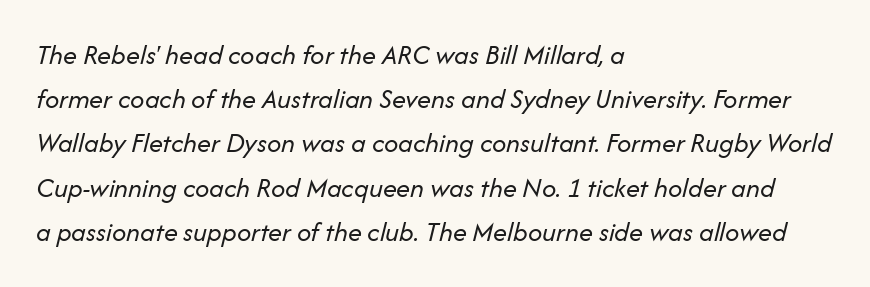
{"italic": "yes", "lean": "right", "slant_degrees": 14, "bold": "no", "weight": "regular", "width": "normal", "stroke_contrast": "low", "x_height": "medium", "monospaced": "no", "underline": "no", "align": "left", "line_spacing": "normal", "line_spacing_ratio": 1.58, "letter_spacing": "normal", "letter_spacing_em": 0.0, "glyph_px": 28}
